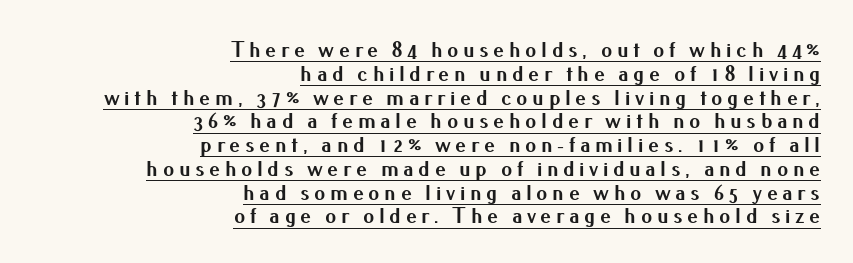
The image shows 22 px bold type, upright; set right-aligned, tight line spacing (1.08x), unusually wide letter spacing (+0.21 em), underlined.
